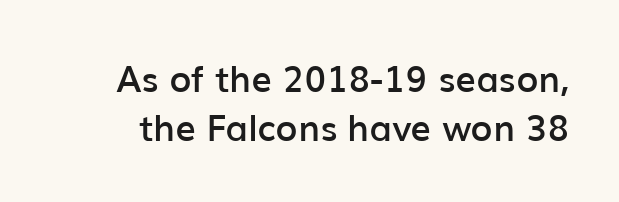
{"serif": "no", "italic": "no", "bold": "semi", "weight": "semibold", "width": "normal", "stroke_contrast": "low", "x_height": "medium", "monospaced": "no", "underline": "no", "line_spacing": "normal", "line_spacing_ratio": 1.37, "letter_spacing": "normal", "letter_spacing_em": 0.0, "glyph_px": 36}
